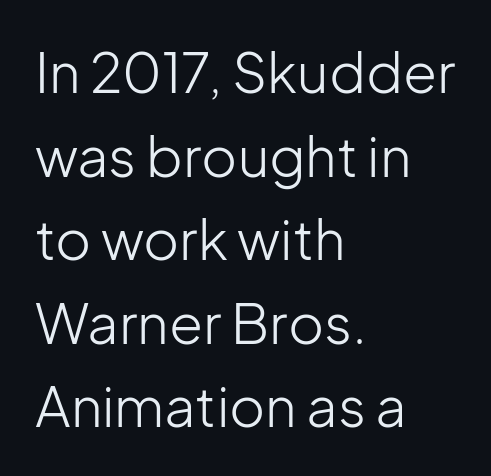
Q: Is the text bold? A: No.
Q: Is the text italic (slanted)? A: No, it is upright.
Q: Is the typeface a serif or a sans-serif typeface? A: Sans-serif.
Q: Is the text underlined? A: No.
Q: How is the paragraph aligned? A: Left-aligned.
Q: Is the spacing between letters normal or unusually wide? A: Normal.
Q: Is the spacing between lines tight, normal or loose? A: Normal.
Q: Width (condensed, normal, or wide)? A: Normal.
Q: Stroke contrast? A: Low.
Q: x-height? A: Medium.
Q: Monospaced? A: No.
